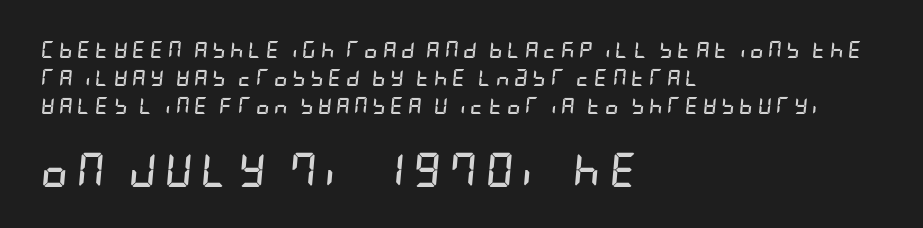
Q: Is the text bold? A: Yes.
Q: Is the text italic (slanted)? A: Yes, it leans right by about 5 degrees.
Q: Is the text underlined? A: No.
Q: How is the paragraph aligned? A: Left-aligned.
Q: Is the spacing between letters normal or unusually wide? A: Unusually wide.
Q: Is the spacing between lines tight, normal or loose? A: Normal.
Q: Which block of text is set in a larger size, the first (top) or the second (bottom)? A: The second (bottom) one.
Q: Width (condensed, normal, or wide)? A: Condensed.
Q: Stroke contrast? A: Low.
Q: x-height? A: Large.
